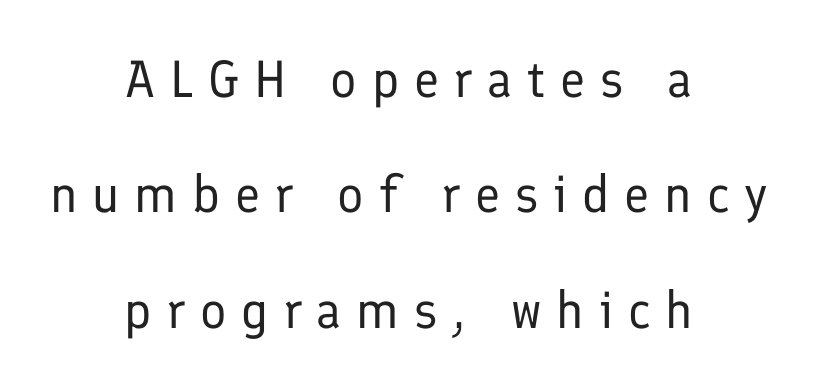
The face used here is proportionally spaced, like ordinary book or web type. The typesetter chose a symmetrical, centered arrangement here. Students, note that the glyphs here are deliberately spaced far apart. The glyphs are unaccompanied by any horizontal stroke below them. Rows of type keep a wide berth in the vertical direction.
